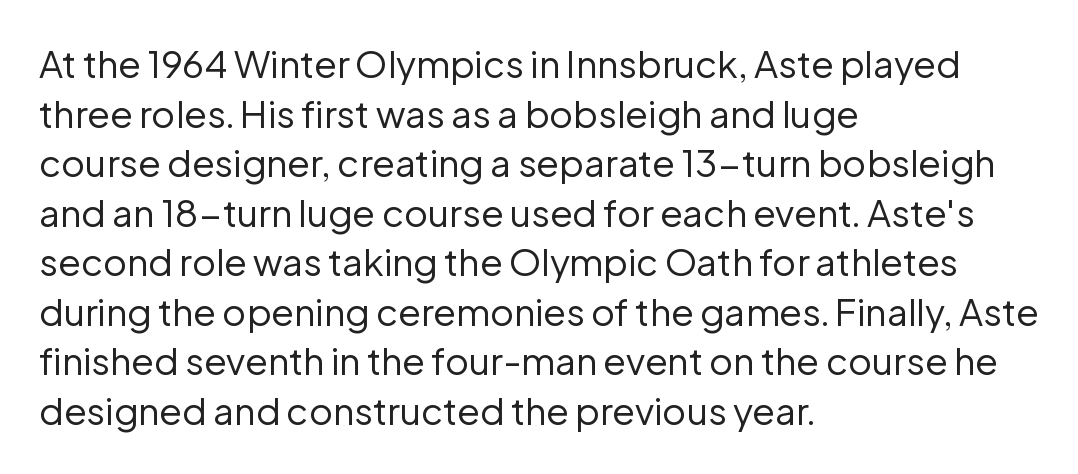
{"serif": "no", "italic": "no", "bold": "no", "weight": "regular", "width": "normal", "stroke_contrast": "low", "x_height": "medium", "monospaced": "no", "underline": "no", "align": "left", "line_spacing": "normal", "line_spacing_ratio": 1.34, "letter_spacing": "normal", "letter_spacing_em": 0.0, "glyph_px": 37}
